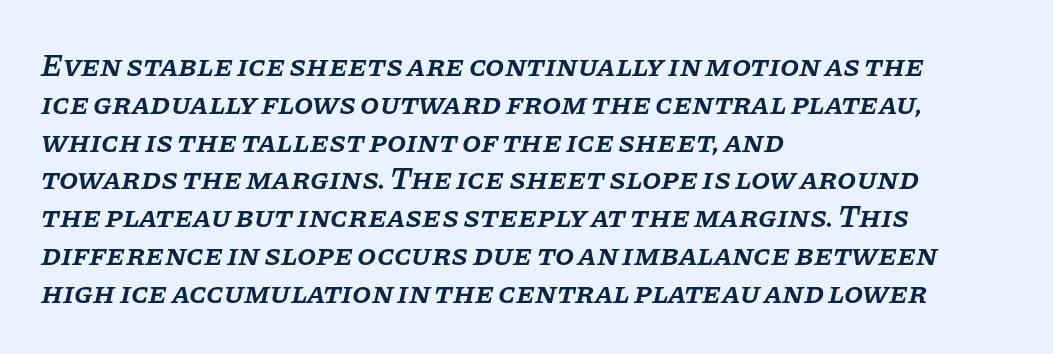
Q: Is the text bold? A: Semi-bold.
Q: Is the text italic (slanted)? A: Yes, it leans right by about 11 degrees.
Q: Is the typeface a serif or a sans-serif typeface? A: Serif.
Q: Is the text underlined? A: No.
Q: How is the paragraph aligned? A: Left-aligned.
Q: Is the spacing between letters normal or unusually wide? A: Normal.
Q: Width (condensed, normal, or wide)? A: Normal.
Q: Stroke contrast? A: Low.
Q: x-height? A: Large.
Q: Monospaced? A: No.
